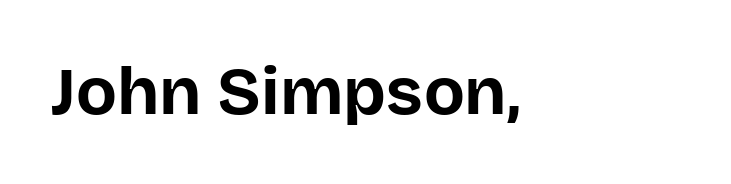
{"serif": "no", "italic": "no", "bold": "yes", "weight": "bold", "width": "normal", "stroke_contrast": "low", "x_height": "large", "monospaced": "no", "underline": "no", "align": "left", "letter_spacing": "normal", "letter_spacing_em": 0.0, "glyph_px": 67}
